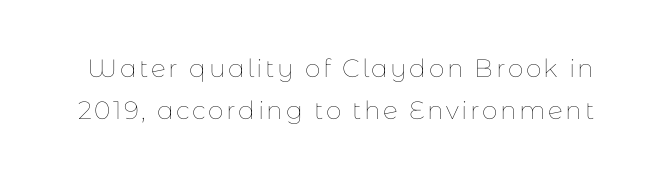
Q: Is the text bold? A: No.
Q: Is the text italic (slanted)? A: No, it is upright.
Q: Is the text underlined? A: No.
Q: Is the spacing between lines tight, normal or loose? A: Normal.
